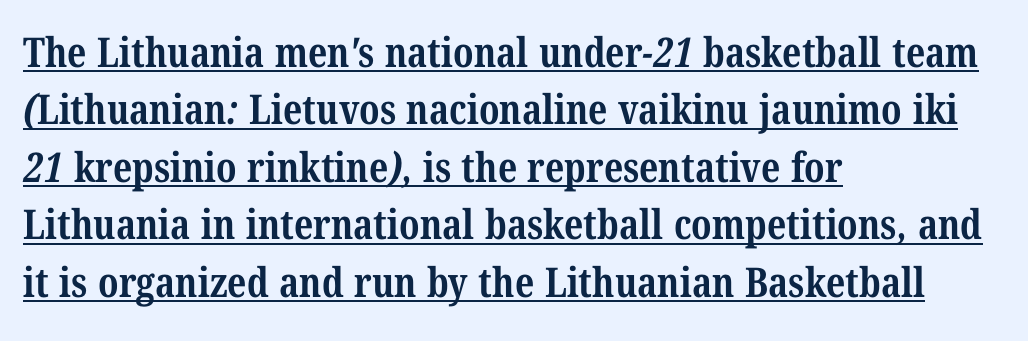
The image shows 41 px bold, condensed serif type; set left-aligned, normal line spacing (1.4x), normal letter spacing, underlined; medium stroke contrast and a medium x-height.
